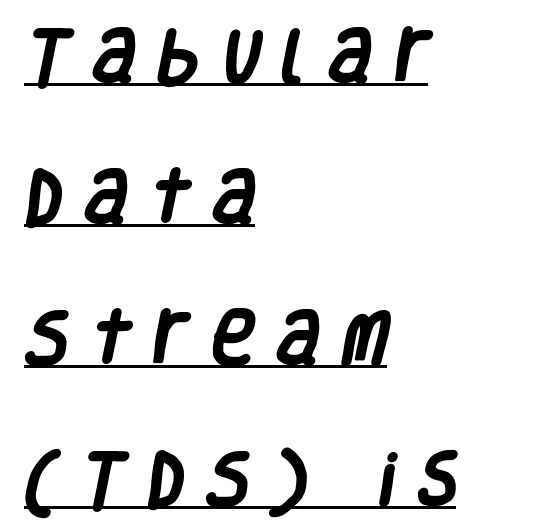
Q: Is the text bold? A: Yes.
Q: Is the typeface a serif or a sans-serif typeface? A: Sans-serif.
Q: Is the text underlined? A: Yes.
Q: How is the paragraph aligned? A: Left-aligned.
Q: Is the spacing between letters normal or unusually wide? A: Unusually wide.
Q: Is the spacing between lines tight, normal or loose? A: Loose.
Q: Width (condensed, normal, or wide)? A: Condensed.
Q: Stroke contrast? A: Low.
Q: x-height? A: Large.
Q: Monospaced? A: No.
